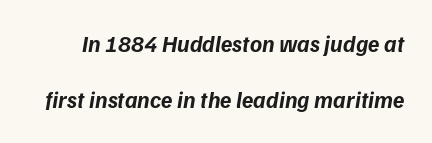
Q: Is the text bold? A: Yes.
Q: Is the text underlined? A: No.
Q: Is the spacing between letters normal or unusually wide? A: Normal.
Q: Is the spacing between lines tight, normal or loose? A: Loose.
